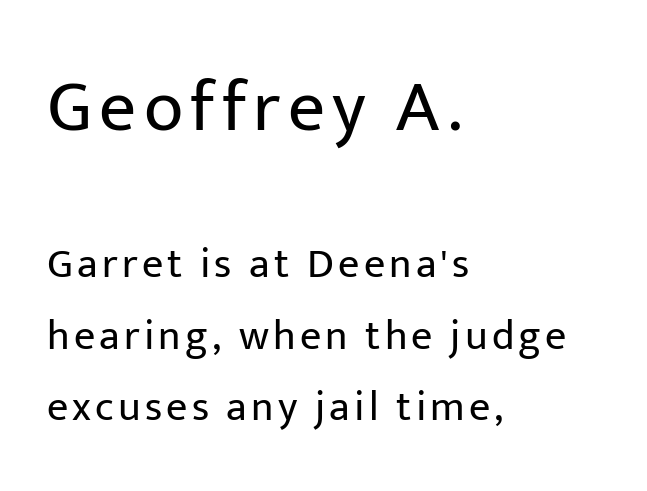
The face used here is proportionally spaced, like ordinary book or web type. Designer's note — italics off, roman on. Does the leading feel generous? No, just average. Rule under the text: the space is simply empty. Bigger letters appear in the top chunk; the bottom chunk is reduced. Check where the strokes stop: nothing finishes them off — pure sans.
